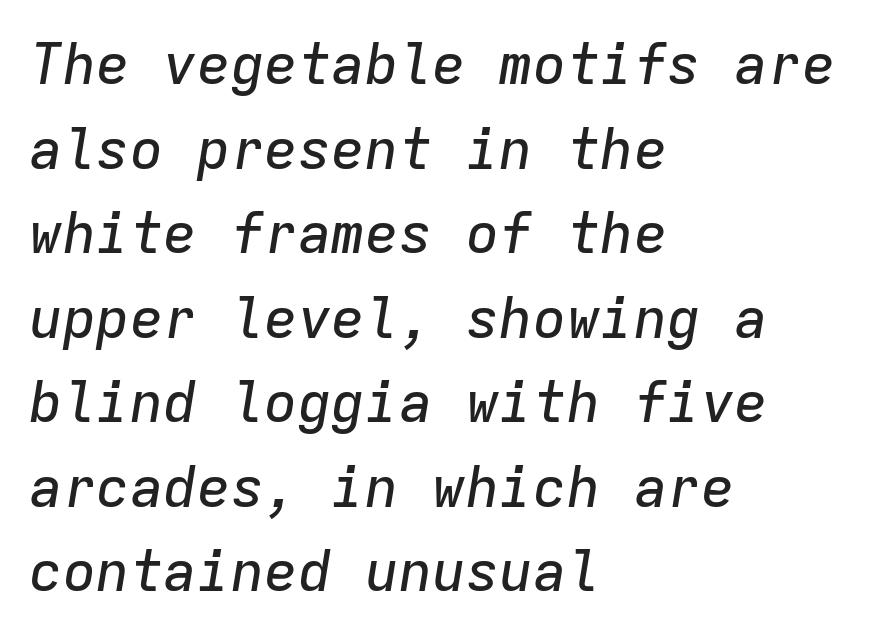
The image shows 56 px text type, italic (leaning right), monospaced; set left-aligned, normal line spacing (1.51x), normal letter spacing, not underlined; low stroke contrast and a medium x-height.
